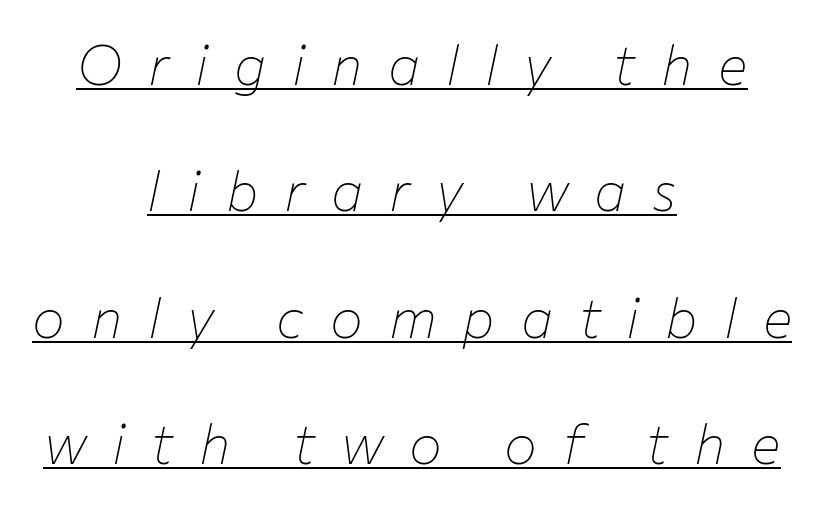
Baseline-to-baseline distance is far greater than the letter height. Slanted lettering throughout. The font sits on the lighter half of the weight spectrum, regular included. A student would call this center alignment; a typographer would say set centered.
